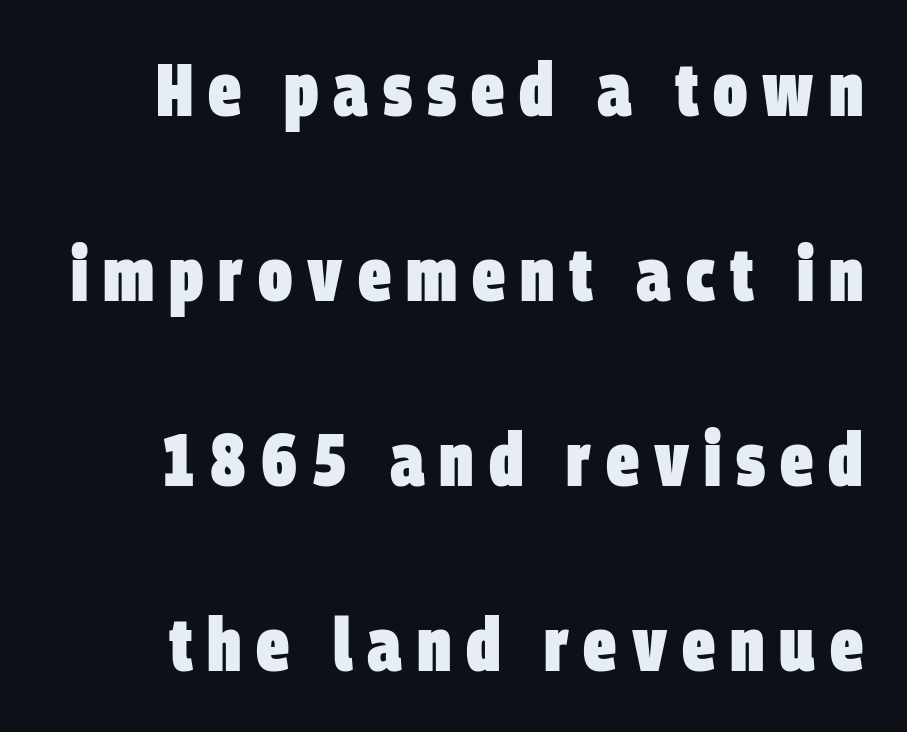
Do the characters align in a grid? No, the font is proportional. Whoever set this chose breathing room over compactness in the vertical rhythm. The space beneath each line is pristine and unruled. Its strokes are broad and dark, the hallmark of bold type. Someone cranked the tracking dial way up on this one. Check where the strokes stop: nothing finishes them off — pure sans.
